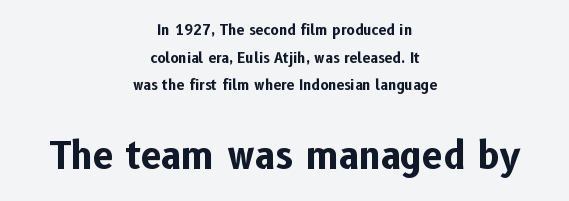
A bare baseline throughout the passage. Designer's note — italics off, roman on. Size hierarchy here favors the trailing block over the leading one. These lines stack symmetrically, like a column narrowing and widening about its center.
